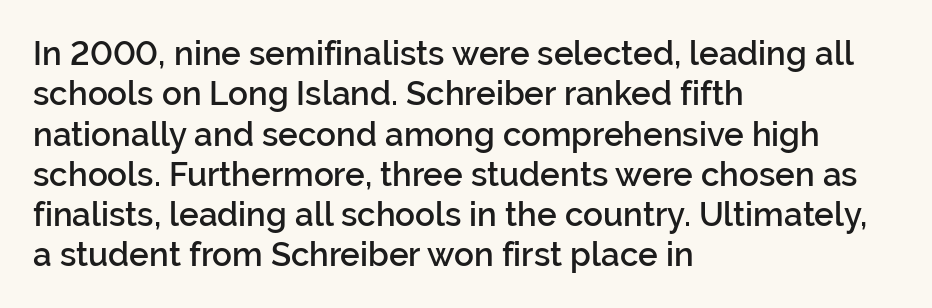
In CSS terms this would be text-align: left. Students, note that the glyphs here touch the page at normal intervals. Notice the strokes are somewhat thickened but not fully heavy: this is a semibold. I'd call this a sans setting — the letters go barefoot.
